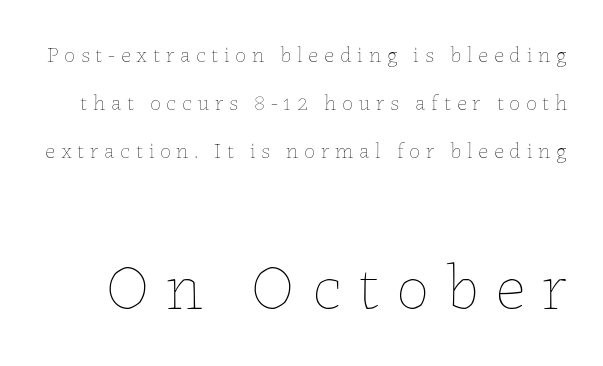
{"italic": "no", "bold": "no", "weight": "thin", "width": "normal", "stroke_contrast": "low", "x_height": "medium", "monospaced": "no", "underline": "no", "line_spacing": "loose", "line_spacing_ratio": 2.19, "letter_spacing": "wide", "letter_spacing_em": 0.26, "larger_block": "second", "size_ratio": 3.0, "glyph_px": 66}
